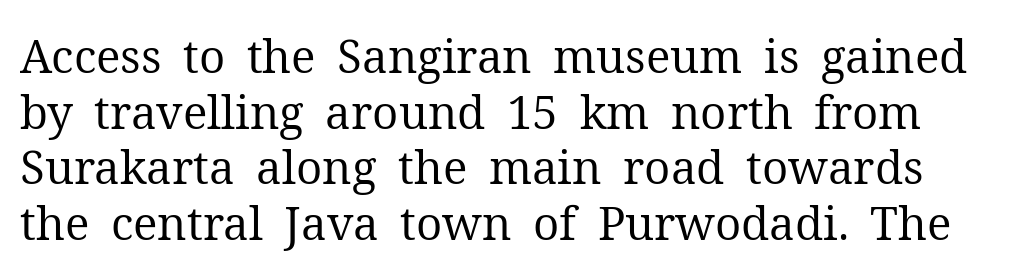
{"serif": "yes", "italic": "no", "bold": "no", "weight": "regular", "width": "normal", "stroke_contrast": "medium", "x_height": "medium", "monospaced": "no", "underline": "no", "line_spacing_ratio": 1.21, "letter_spacing": "normal", "letter_spacing_em": 0.0, "glyph_px": 46}
